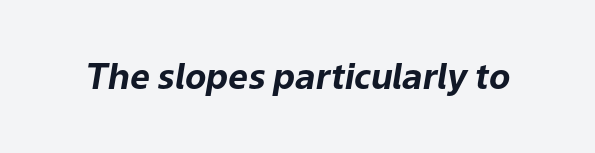
The image shows 35 px bold type, italic (leaning right); set normal letter spacing, not underlined; low stroke contrast and a medium x-height.
